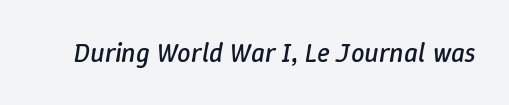
Q: Is the text bold? A: No.
Q: Is the text italic (slanted)? A: Yes, it leans right by about 9 degrees.
Q: Is the text underlined? A: No.
Q: Is the spacing between letters normal or unusually wide? A: Normal.
